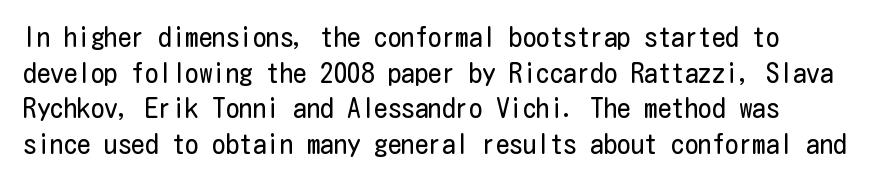
The image shows 27 px text type, upright; set normal line spacing (1.32x), normal letter spacing, not underlined.
